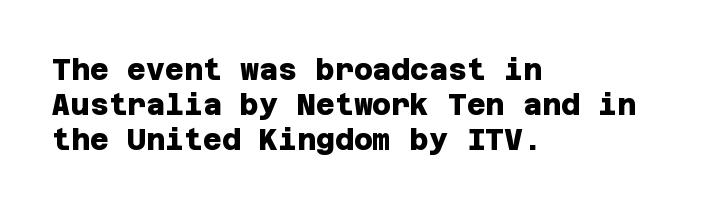
The gaps between neighbouring characters are ordinary and unremarkable. Compared with a centered layout, this one pins lines to the left instead. Grotesque or geometric, the face here clearly has no serifs. The strip under each line holds only bare page.
